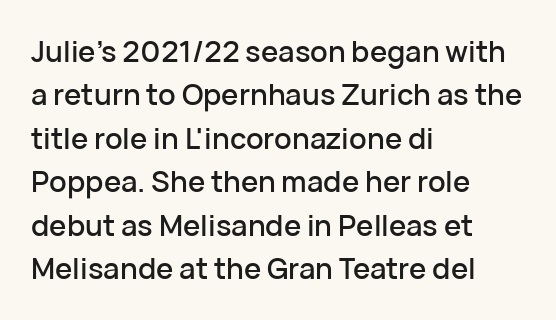
Successive baselines arrive at the customary interval. Characters follow at the spacing the type designer built in. The space directly below the letters is spotless. I'd call this a sans setting — the letters go barefoot. Each line starts at the same left margin while the right side varies. Posture: straight, roman, zero tilt.
